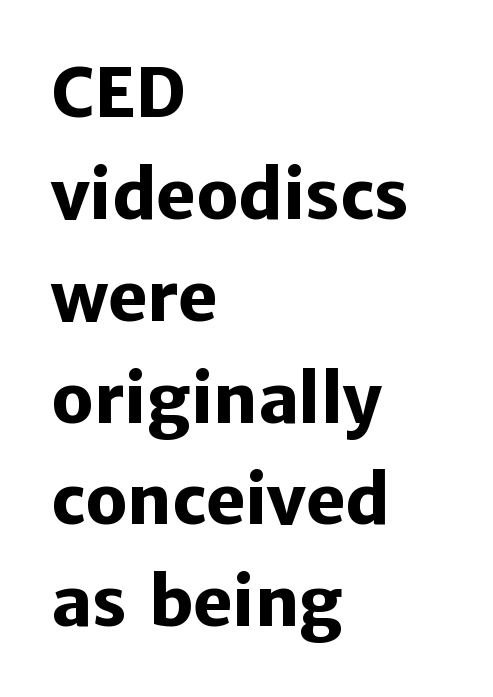
Beneath every word, the page is bare. Upright lettering throughout. Is this a fixed-width face? No — the glyphs have proportional, varying widths. The letters carry no serifs — their stems end cleanly without finishing strokes. Heavy, bold letterforms. The paragraph shown leans on its left margin.
